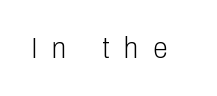
The image shows 30 px light, condensed sans-serif type, upright; set unusually wide letter spacing (+0.49 em), not underlined; low stroke contrast and a medium x-height.
